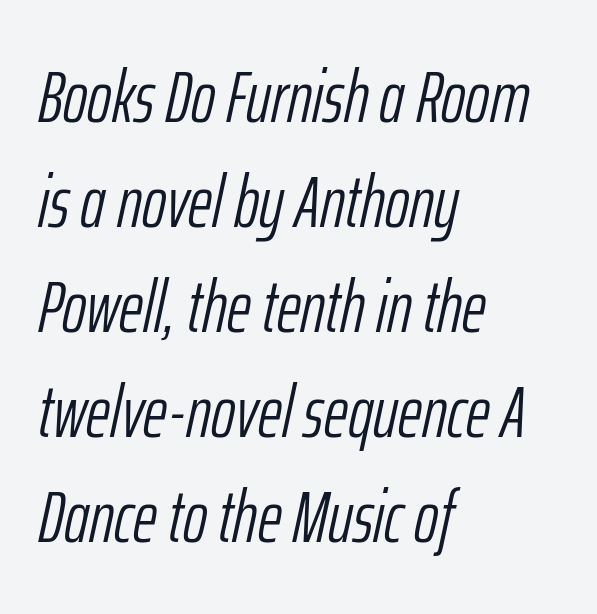
{"italic": "yes", "lean": "right", "slant_degrees": 12, "bold": "no", "weight": "light", "width": "condensed", "stroke_contrast": "low", "x_height": "medium", "monospaced": "no", "underline": "no", "align": "left", "line_spacing": "normal", "line_spacing_ratio": 1.42, "letter_spacing": "normal", "letter_spacing_em": 0.0, "glyph_px": 74}
